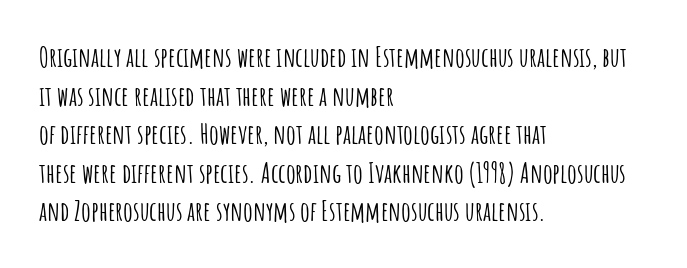
{"italic": "no", "underline": "no", "align": "left", "line_spacing": "normal", "line_spacing_ratio": 1.43, "letter_spacing": "normal", "letter_spacing_em": 0.0, "glyph_px": 27}
